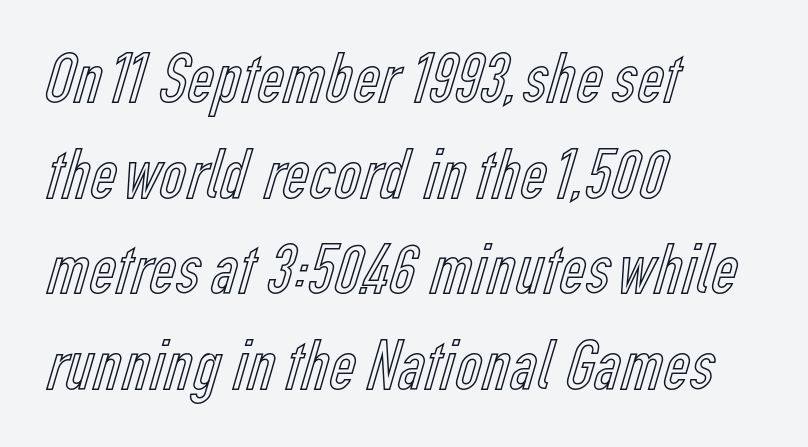
The compositor pushed each line to the left boundary. Evenly set lines give the paragraph a standard silhouette. The face used here is rendered with its standard letterfit. The gap between lines stays unmarked. The letters advance in unequal steps, a hallmark of proportional type.
